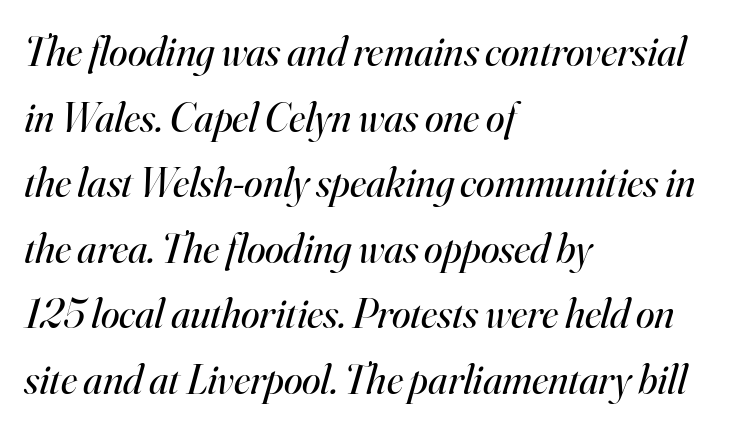
The image shows 42 px regular-weight serif type, italic (leaning right); set left-aligned, normal line spacing (1.56x), normal letter spacing, not underlined; high stroke contrast and a small x-height.
